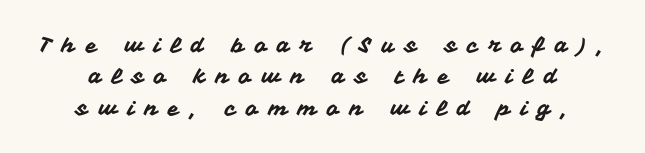
Visually the block forms a symmetrical silhouette, jagged on both flanks. The zone under the glyphs is completely vacant. The line texture is sparse and dotted thanks to wide tracking. If you measured baseline to baseline, you'd find a middling distance.
